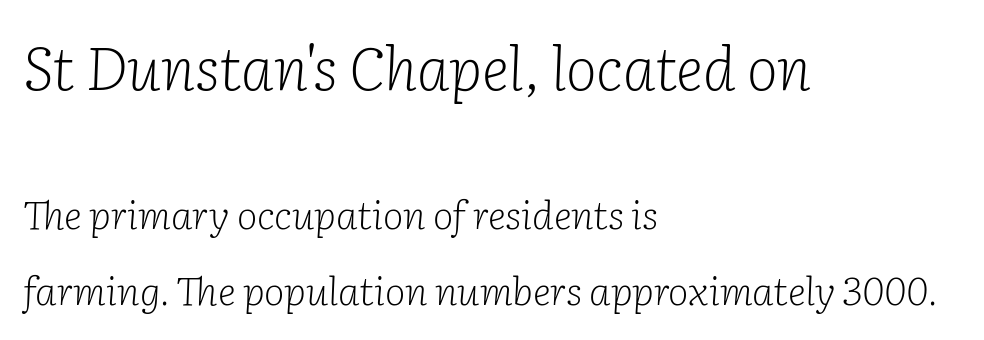
The image shows 59 px light serif type, italic (leaning right); set left-aligned, loose line spacing (1.95x), normal letter spacing, not underlined; the first (top) block is 1.51x larger; low stroke contrast and a medium x-height.
